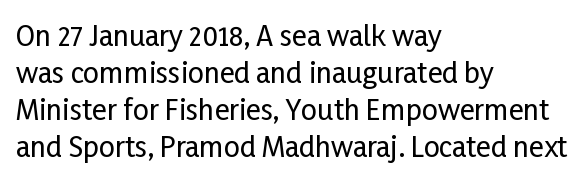
{"serif": "no", "italic": "no", "width": "condensed", "stroke_contrast": "low", "x_height": "medium", "monospaced": "no", "underline": "no", "align": "left", "line_spacing": "normal", "line_spacing_ratio": 1.32, "letter_spacing": "normal", "letter_spacing_em": 0.0, "glyph_px": 28}
